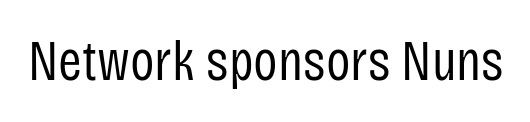
The image shows 57 px regular-weight, condensed sans-serif type, upright; set normal letter spacing, not underlined; low stroke contrast and a large x-height.
